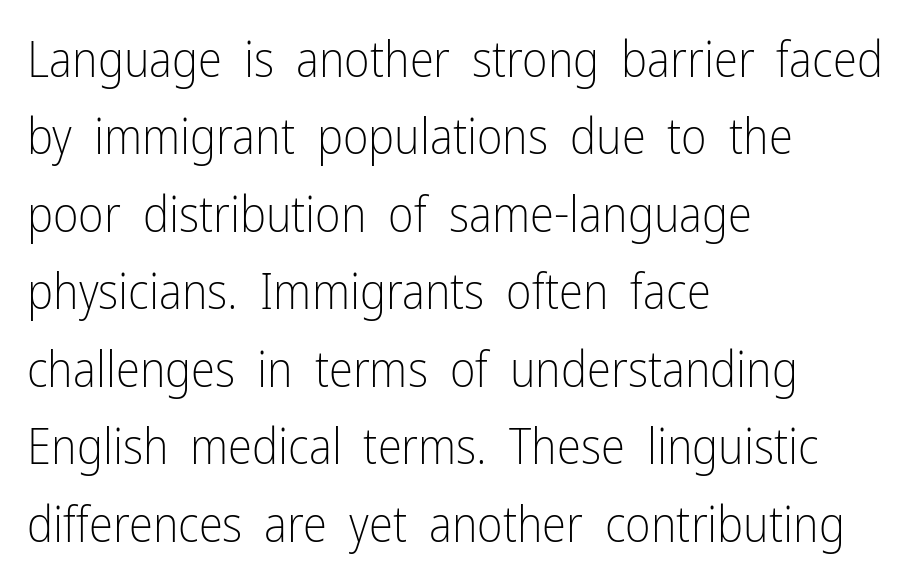
Q: Is the text bold? A: No.
Q: Is the text italic (slanted)? A: No, it is upright.
Q: Is the typeface a serif or a sans-serif typeface? A: Sans-serif.
Q: Is the text underlined? A: No.
Q: How is the paragraph aligned? A: Left-aligned.
Q: Is the spacing between letters normal or unusually wide? A: Normal.
Q: Is the spacing between lines tight, normal or loose? A: Normal.
Q: Width (condensed, normal, or wide)? A: Condensed.
Q: Stroke contrast? A: Low.
Q: x-height? A: Medium.
Q: Monospaced? A: No.
